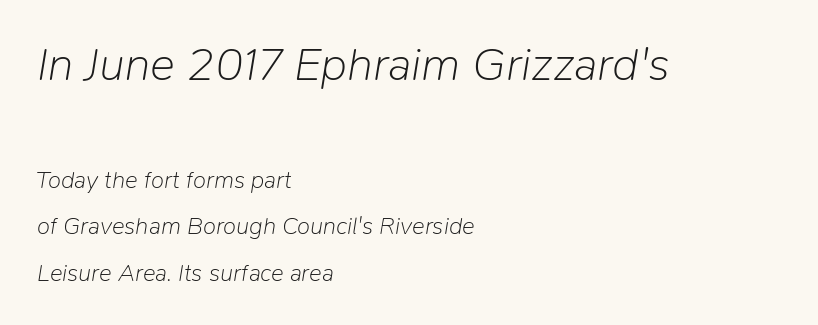
The passage shown is typed in a proportional face where columns would drift. Line beginnings align vertically; line endings do not. The gap between lines stays unmarked. The line texture is even and compact thanks to regular tracking.
